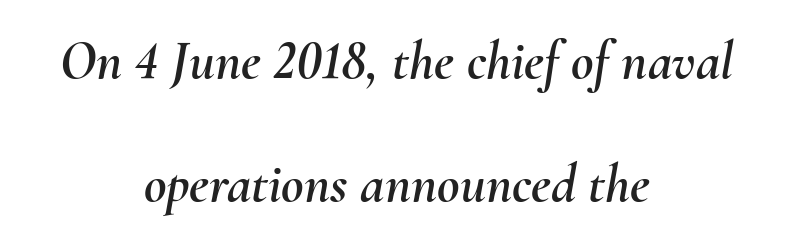
The passage shown stacks its lines with a broad gap. This sample has the flowing, uneven cadence of proportional lettering. The paragraph shown floats in the horizontal middle. The foot of each line stays bare and open. Inter-character spacing is left at the font's built-in metrics.
